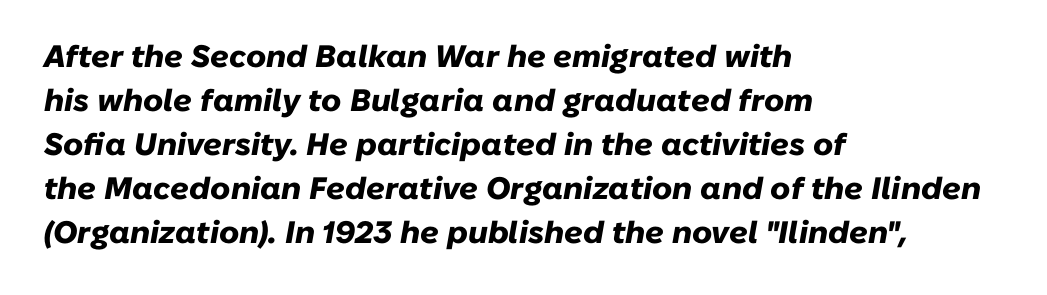
Q: Is the text bold? A: Yes.
Q: Is the text italic (slanted)? A: Yes, it leans right by about 10 degrees.
Q: Is the text underlined? A: No.
Q: How is the paragraph aligned? A: Left-aligned.
Q: Is the spacing between letters normal or unusually wide? A: Normal.
Q: Is the spacing between lines tight, normal or loose? A: Normal.
Q: Width (condensed, normal, or wide)? A: Normal.
Q: Stroke contrast? A: Low.
Q: x-height? A: Medium.
Q: Monospaced? A: No.
